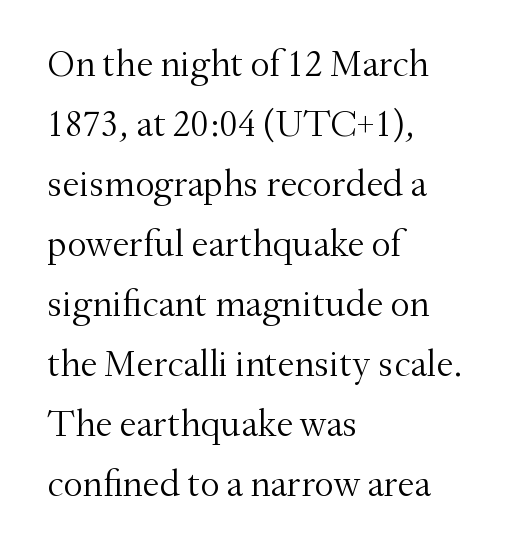
{"serif": "yes", "italic": "no", "bold": "no", "weight": "light", "width": "normal", "stroke_contrast": "medium", "x_height": "small", "monospaced": "no", "underline": "no", "align": "left", "line_spacing": "normal", "line_spacing_ratio": 1.58, "letter_spacing": "normal", "letter_spacing_em": 0.0, "glyph_px": 38}
